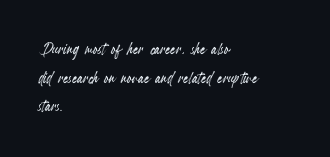
The image shows 20 px text type; set left-aligned, normal line spacing (1.43x), normal letter spacing, not underlined.
